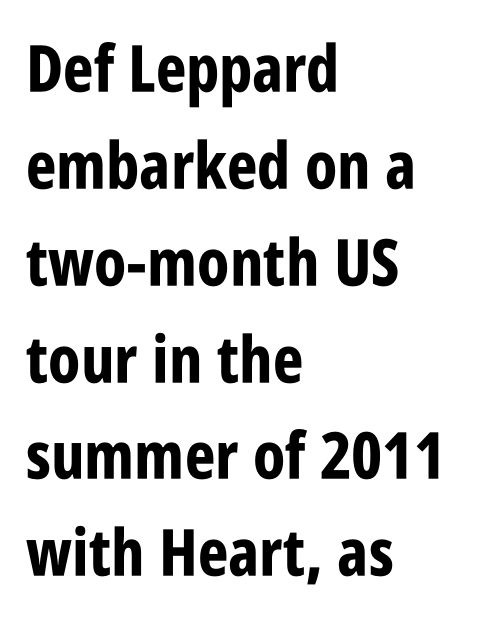
The image shows 65 px bold, condensed sans-serif type, upright; set left-aligned, normal line spacing (1.49x), normal letter spacing, not underlined; low stroke contrast and a large x-height.
